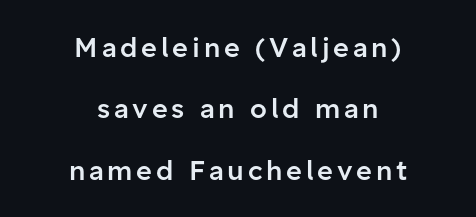
Horizontal bands of white between lines are thick stripes. Notice how the stems are strictly vertical — no italics here. The lines are quadded center. Clear beneath every line of the passage. I'd describe the lettering as semibold — firm but not a full bold.
